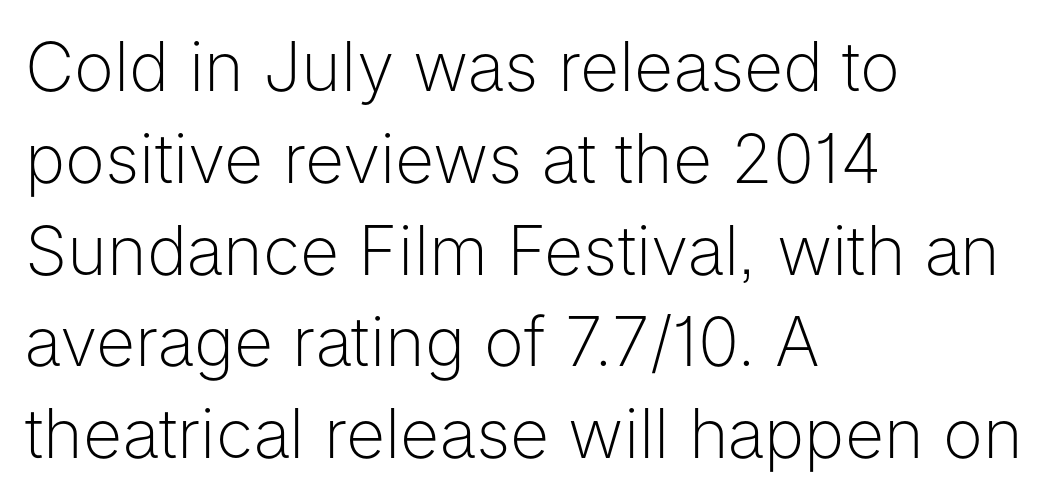
{"serif": "no", "italic": "no", "bold": "no", "weight": "light", "width": "normal", "stroke_contrast": "low", "x_height": "medium", "monospaced": "no", "underline": "no", "align": "left", "line_spacing": "normal", "line_spacing_ratio": 1.35, "letter_spacing": "normal", "letter_spacing_em": 0.0, "glyph_px": 68}
